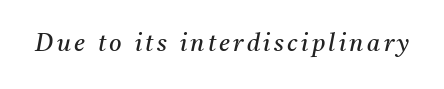
Style check: oblique. The font is comparable to plain body text, perhaps lighter. Just letters on the line, the space beneath them empty.
